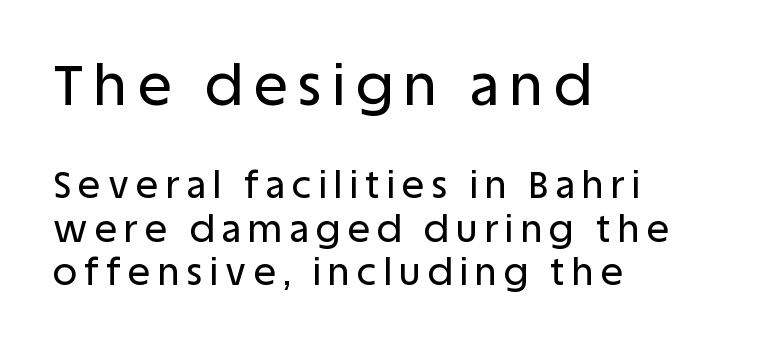
The image shows 56 px sans-serif type, upright; set left-aligned, line spacing 1.17x, unusually wide letter spacing (+0.2 em), not underlined; the first (top) block is 1.51x larger; low stroke contrast and a large x-height.
